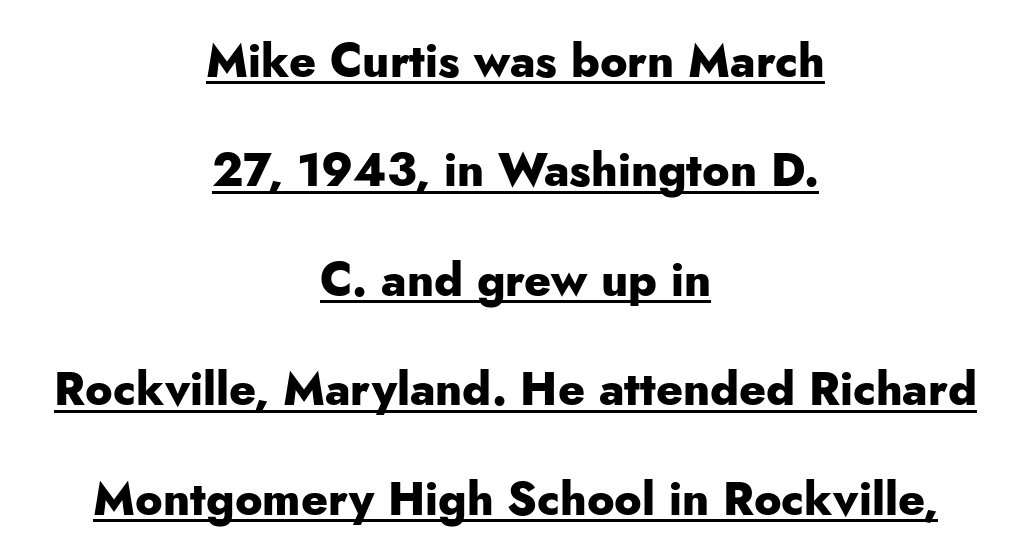
The image shows 46 px heavy sans-serif type, upright; set centered, loose line spacing (2.38x), normal letter spacing, underlined; low stroke contrast and a small x-height.
